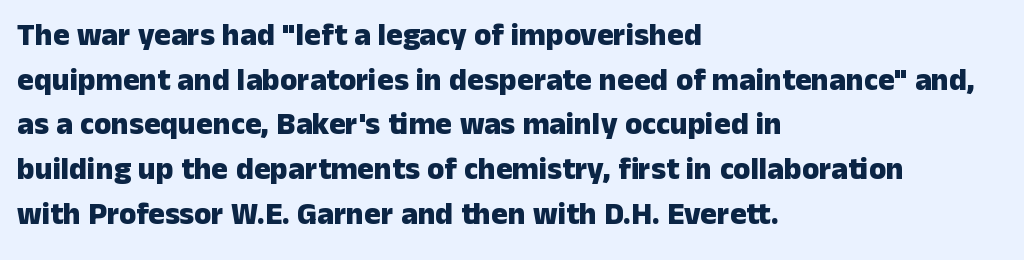
The image shows 31 px heavy sans-serif type, upright; set left-aligned, normal line spacing (1.44x), normal letter spacing, not underlined; low stroke contrast and a medium x-height.
